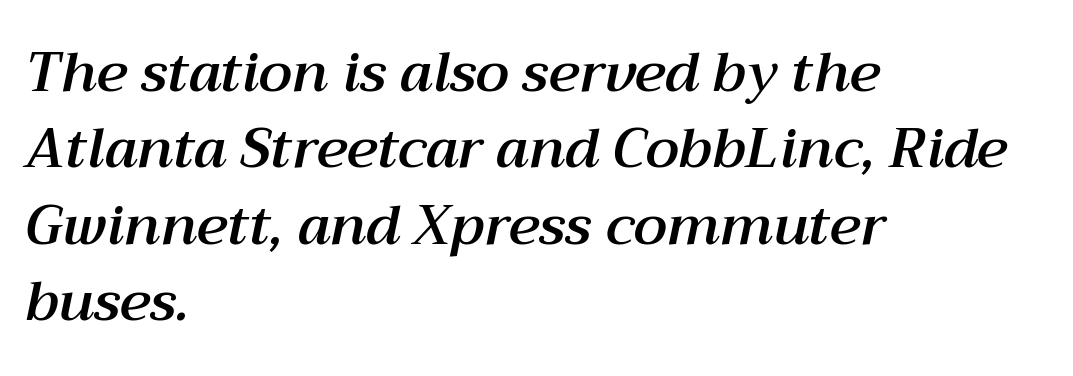
Q: Is the text italic (slanted)? A: Yes, it leans right by about 12 degrees.
Q: Is the text underlined? A: No.
Q: How is the paragraph aligned? A: Left-aligned.
Q: Is the spacing between letters normal or unusually wide? A: Normal.
Q: Is the spacing between lines tight, normal or loose? A: Normal.
Q: Width (condensed, normal, or wide)? A: Normal.
Q: Stroke contrast? A: Medium.
Q: x-height? A: Medium.
Q: Monospaced? A: No.
